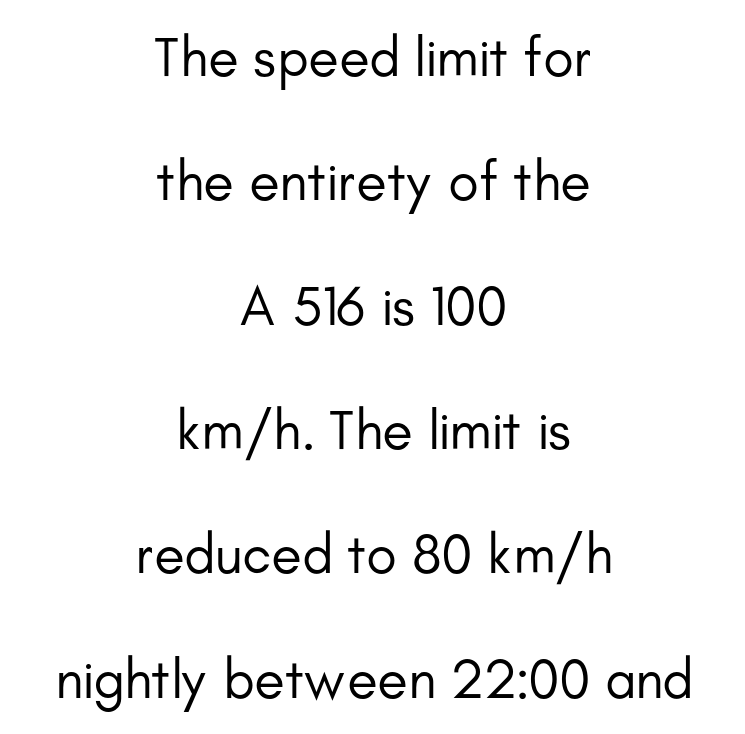
The image shows 56 px regular-weight sans-serif type, upright; set centered, loose line spacing (2.22x), normal letter spacing, not underlined; low stroke contrast and a small x-height.
